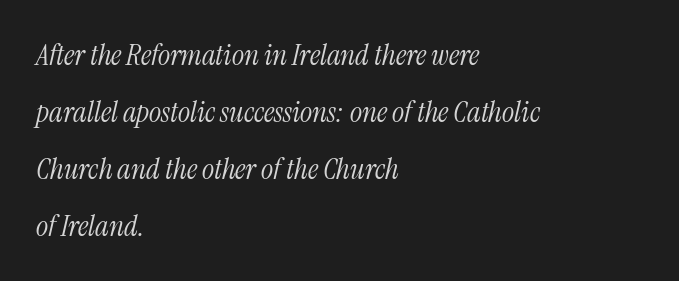
Q: Is the text bold? A: No.
Q: Is the text italic (slanted)? A: Yes, it leans right by about 13 degrees.
Q: Is the typeface a serif or a sans-serif typeface? A: Serif.
Q: Is the text underlined? A: No.
Q: How is the paragraph aligned? A: Left-aligned.
Q: Is the spacing between letters normal or unusually wide? A: Normal.
Q: Is the spacing between lines tight, normal or loose? A: Loose.
Q: Width (condensed, normal, or wide)? A: Condensed.
Q: Stroke contrast? A: Medium.
Q: x-height? A: Medium.
Q: Monospaced? A: No.
